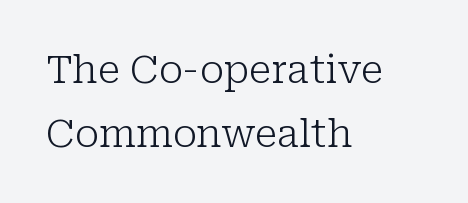
The image shows 39 px light serif type, upright; set left-aligned, normal line spacing (1.63x), normal letter spacing, not underlined; low stroke contrast and a medium x-height.
